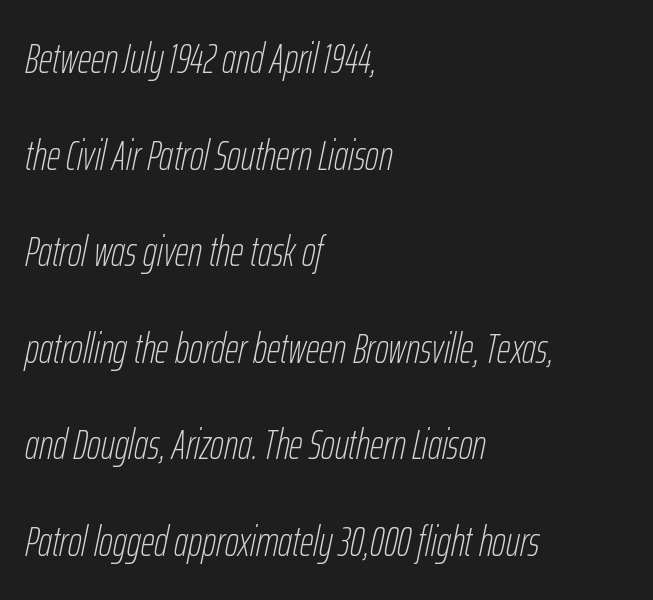
{"italic": "yes", "lean": "right", "slant_degrees": 12, "bold": "no", "weight": "thin", "width": "condensed", "stroke_contrast": "low", "x_height": "medium", "monospaced": "no", "underline": "no", "align": "left", "line_spacing": "loose", "line_spacing_ratio": 2.3, "letter_spacing": "normal", "letter_spacing_em": 0.0, "glyph_px": 42}
